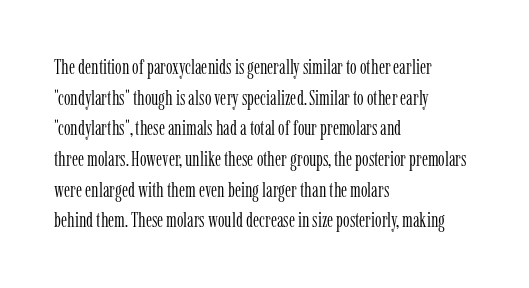
Q: Is the text bold? A: No.
Q: Is the text italic (slanted)? A: No, it is upright.
Q: Is the text underlined? A: No.
Q: How is the paragraph aligned? A: Left-aligned.
Q: Is the spacing between letters normal or unusually wide? A: Normal.
Q: Is the spacing between lines tight, normal or loose? A: Normal.
